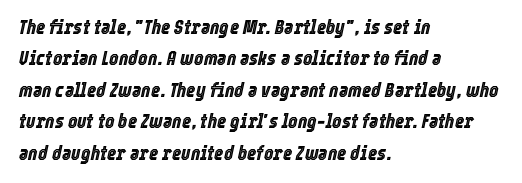
{"italic": "yes", "lean": "right", "slant_degrees": 12, "underline": "no", "align": "left", "line_spacing": "normal", "line_spacing_ratio": 1.57, "letter_spacing": "normal", "letter_spacing_em": 0.0, "glyph_px": 20}
